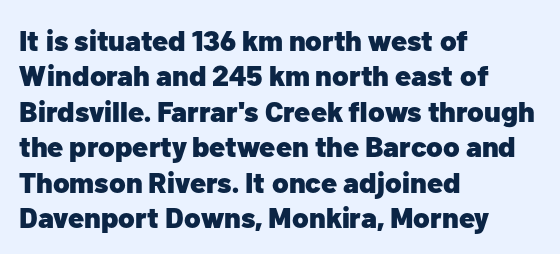
The image shows 29 px heavy sans-serif type, upright; set left-aligned, line spacing 1.22x, normal letter spacing, not underlined; low stroke contrast and a medium x-height.
